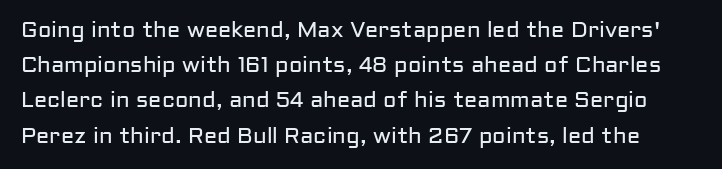
Weight class: somewhere from thin through regular. The typography opts for an upright posture over an oblique one. Leading: standard. Decoration check: the copy has no underline. Spacing between characters is what you'd get straight out of the box.
